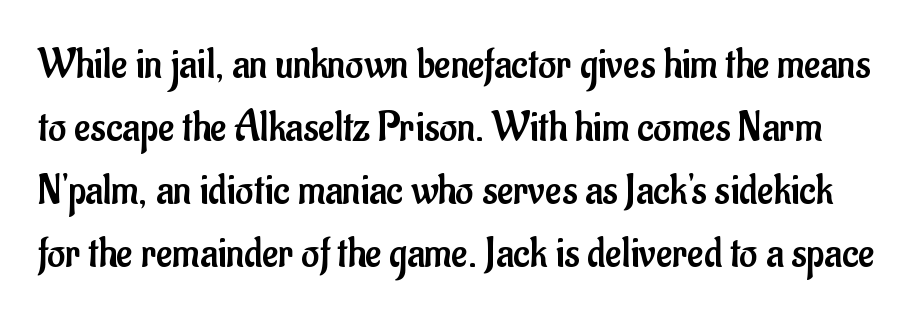
Q: Is the text bold? A: No.
Q: Is the text italic (slanted)? A: No, it is upright.
Q: Is the typeface a serif or a sans-serif typeface? A: Sans-serif.
Q: Is the text underlined? A: No.
Q: Is the spacing between letters normal or unusually wide? A: Normal.
Q: Is the spacing between lines tight, normal or loose? A: Normal.
Q: Width (condensed, normal, or wide)? A: Condensed.
Q: Stroke contrast? A: Low.
Q: x-height? A: Small.
Q: Monospaced? A: No.
